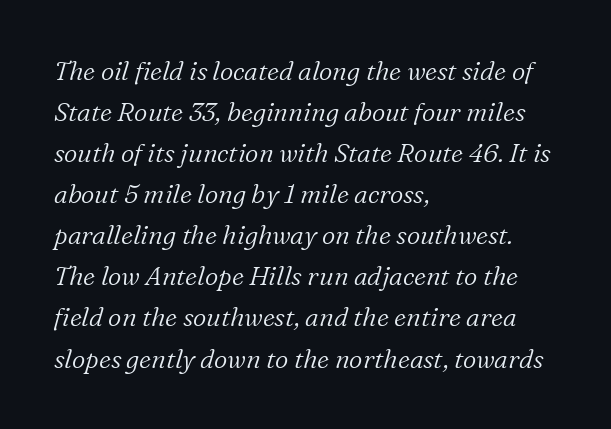
{"italic": "yes", "lean": "right", "slant_degrees": 16, "bold": "no", "underline": "no", "align": "left", "line_spacing": "normal", "line_spacing_ratio": 1.58, "letter_spacing": "normal", "letter_spacing_em": 0.0, "glyph_px": 26}
